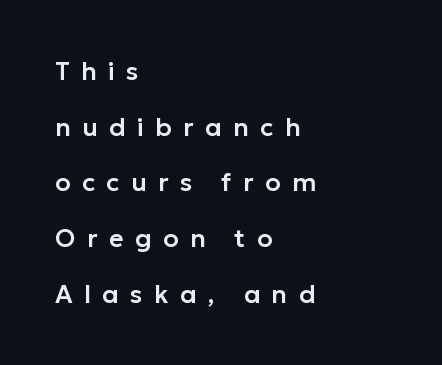
A student would call this left alignment; a typographer would say flush left, rag right. Italic: no, the glyphs are upright roman. Underline: absent. Compared with typical body copy, the letter spacing here is much looser.
